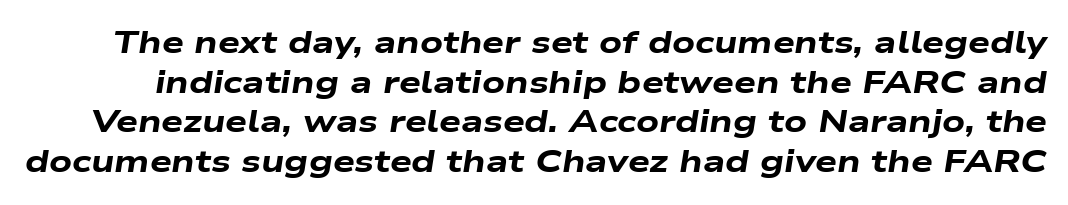
The image shows 31 px heavy, wide type, italic (leaning right); set normal line spacing (1.28x), normal letter spacing, not underlined; low stroke contrast and a medium x-height.
